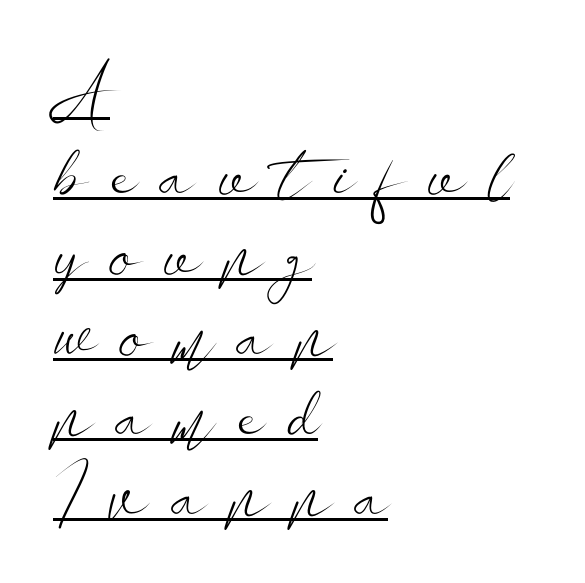
What's the leading like? Squeezed, with rows nearly overlapping. Short note: letters widely spaced. Horizontally, the lines are justified to the leading edge only.
